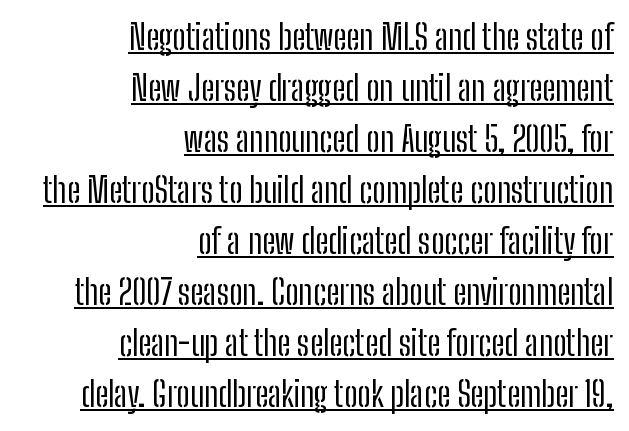
You could not count columns in this text — the font is proportionally spaced. The letters stand upright; this is a roman face. The typesetter has applied underlining to the passage shown. Teacher's note: observe the even right margin — that is flush-right alignment.
